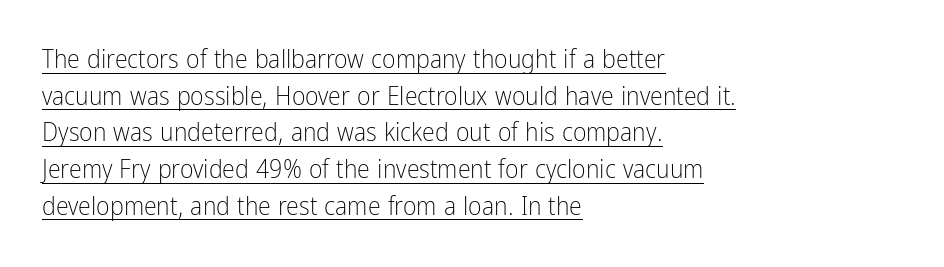
Q: Is the text bold? A: No.
Q: Is the text italic (slanted)? A: No, it is upright.
Q: Is the text underlined? A: Yes.
Q: How is the paragraph aligned? A: Left-aligned.
Q: Is the spacing between letters normal or unusually wide? A: Normal.
Q: Is the spacing between lines tight, normal or loose? A: Normal.
